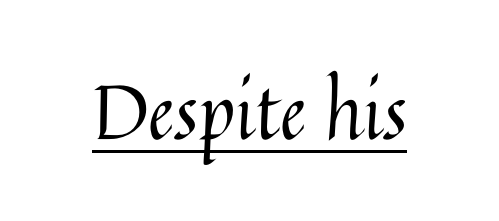
{"bold": "no", "weight": "regular", "width": "normal", "stroke_contrast": "medium", "x_height": "medium", "monospaced": "no", "underline": "yes", "letter_spacing": "normal", "letter_spacing_em": 0.0, "glyph_px": 76}
